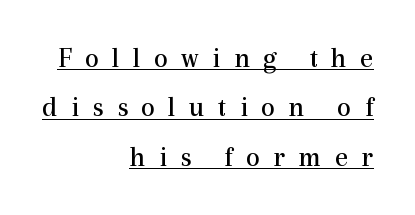
{"serif": "yes", "italic": "no", "bold": "no", "weight": "regular", "width": "normal", "x_height": "medium", "monospaced": "no", "underline": "yes", "align": "right", "line_spacing_ratio": 1.76, "letter_spacing": "wide", "letter_spacing_em": 0.48, "glyph_px": 28}
